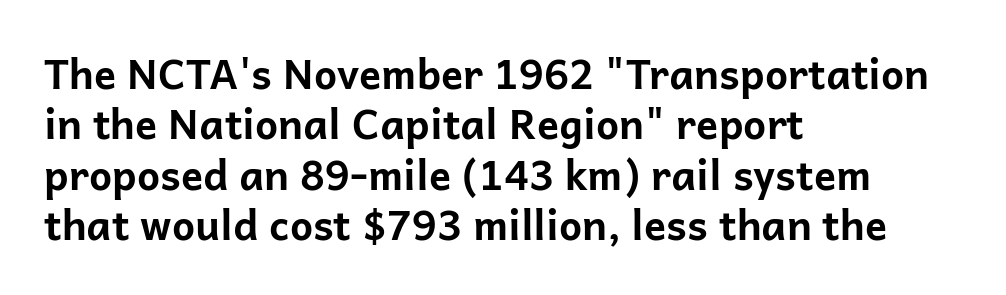
{"serif": "no", "italic": "no", "bold": "yes", "weight": "bold", "width": "normal", "stroke_contrast": "low", "x_height": "medium", "monospaced": "no", "underline": "no", "align": "left", "line_spacing_ratio": 1.23, "letter_spacing": "normal", "letter_spacing_em": 0.0, "glyph_px": 41}
